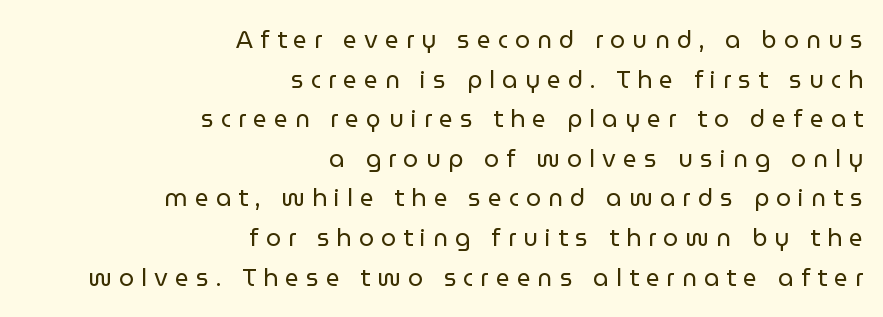
{"italic": "no", "bold": "no", "underline": "no", "align": "right", "line_spacing": "normal", "line_spacing_ratio": 1.65, "letter_spacing": "wide", "letter_spacing_em": 0.3, "glyph_px": 24}
